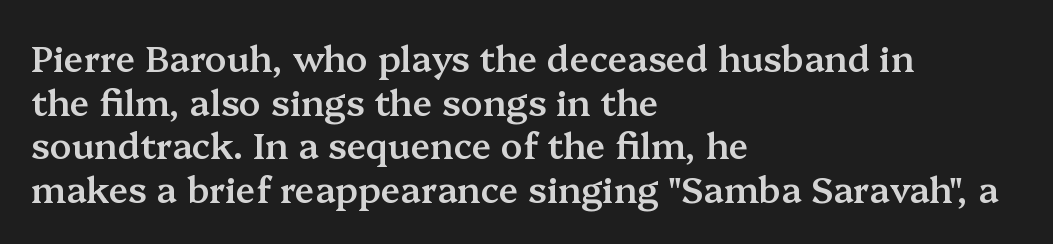
These lines are rendered in a variable-pitch font. Anything drawn beneath the words? Only blank space. You can tell it's not italic because the verticals are truly vertical. In terms of letterform style, serifs are clearly present.
